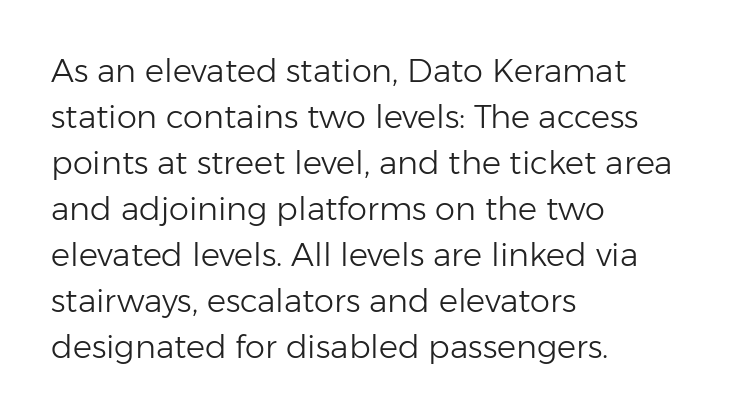
Weight: regular or lighter. Normally led — the rows are evenly, conventionally spaced. Nothing sits at the stroke ends, so this counts as sans-serif. How are the letters spaced? Ordinarily, with no added tracking. Looks like regular typesetting: each glyph gets only the width it needs. Rule under the text: the space is simply empty.
